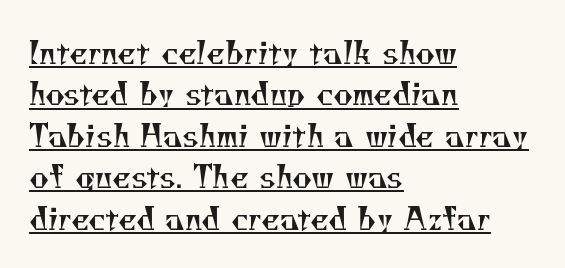
{"serif": "yes", "bold": "no", "weight": "regular", "width": "normal", "stroke_contrast": "medium", "x_height": "small", "monospaced": "no", "underline": "yes", "align": "left", "line_spacing": "normal", "line_spacing_ratio": 1.38, "letter_spacing": "normal", "letter_spacing_em": 0.0, "glyph_px": 30}
